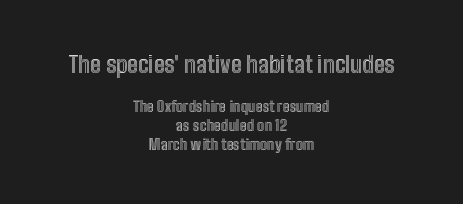
The image shows 23 px text type, upright; set centered, normal line spacing (1.25x), normal letter spacing, not underlined; the first (top) block is 1.53x larger.
